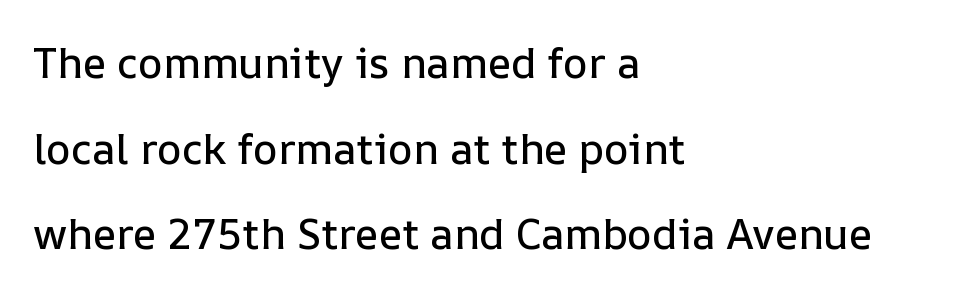
It's the straight-up-and-down kind of type. Is this a fixed-width face? No — the glyphs have proportional, varying widths. The rendering anchors every line to the left-hand side. This rendering features lettering with no underline. A typesetter would call this zero additional tracking.
